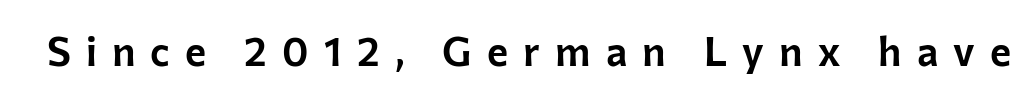
The image shows 40 px sans-serif type, upright; set unusually wide letter spacing (+0.38 em), not underlined; low stroke contrast and a medium x-height.
